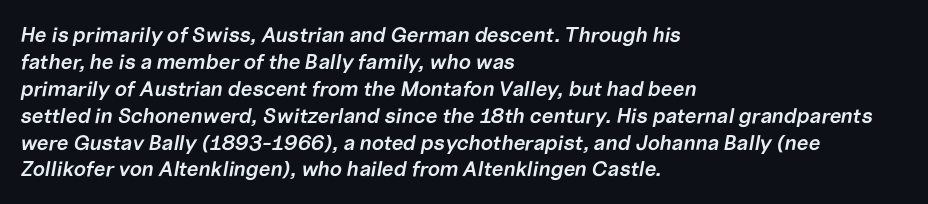
The image shows 21 px text type, italic (leaning right); set left-aligned, normal line spacing (1.28x), normal letter spacing, not underlined.
